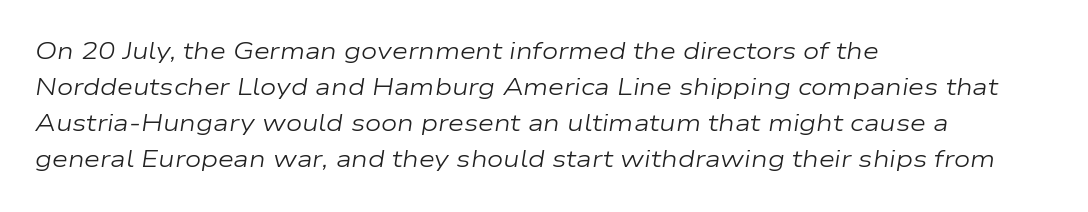
The image shows 23 px text type, italic (leaning right); set left-aligned, normal line spacing (1.57x), normal letter spacing, not underlined.
